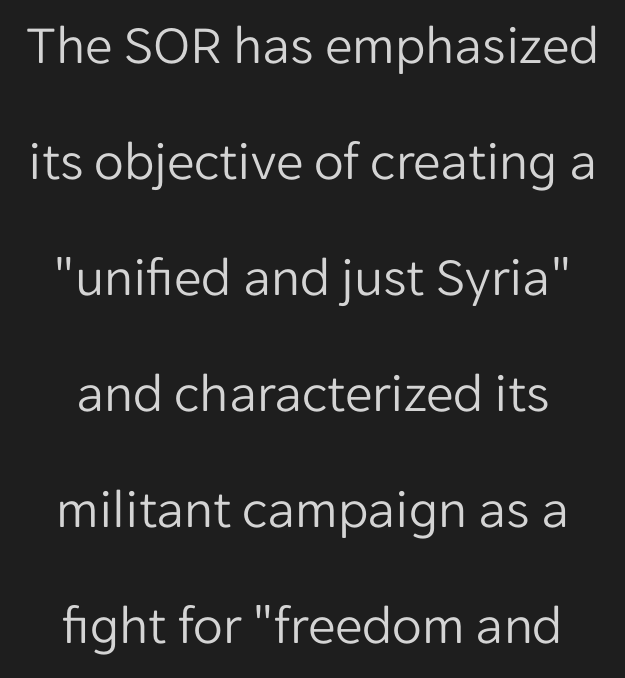
{"serif": "no", "italic": "no", "bold": "no", "weight": "light", "width": "normal", "stroke_contrast": "low", "x_height": "medium", "monospaced": "no", "underline": "no", "line_spacing": "loose", "line_spacing_ratio": 2.11, "letter_spacing": "normal", "letter_spacing_em": 0.0, "glyph_px": 55}
